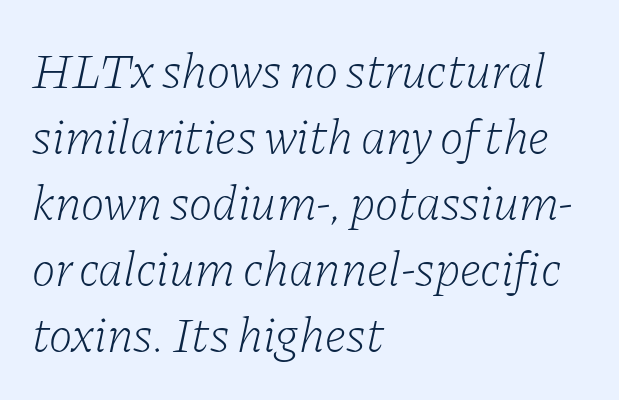
Q: Is the text bold? A: No.
Q: Is the text italic (slanted)? A: Yes, it leans right by about 11 degrees.
Q: Is the typeface a serif or a sans-serif typeface? A: Serif.
Q: Is the text underlined? A: No.
Q: How is the paragraph aligned? A: Left-aligned.
Q: Is the spacing between letters normal or unusually wide? A: Normal.
Q: Is the spacing between lines tight, normal or loose? A: Normal.
Q: Width (condensed, normal, or wide)? A: Normal.
Q: Stroke contrast? A: Low.
Q: x-height? A: Medium.
Q: Monospaced? A: No.
